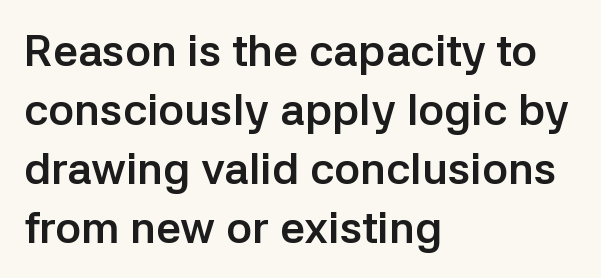
Q: Is the text bold? A: Yes.
Q: Is the text italic (slanted)? A: No, it is upright.
Q: Is the typeface a serif or a sans-serif typeface? A: Sans-serif.
Q: Is the text underlined? A: No.
Q: How is the paragraph aligned? A: Left-aligned.
Q: Is the spacing between letters normal or unusually wide? A: Normal.
Q: Is the spacing between lines tight, normal or loose? A: Normal.
Q: Width (condensed, normal, or wide)? A: Normal.
Q: Stroke contrast? A: Low.
Q: x-height? A: Medium.
Q: Monospaced? A: No.
